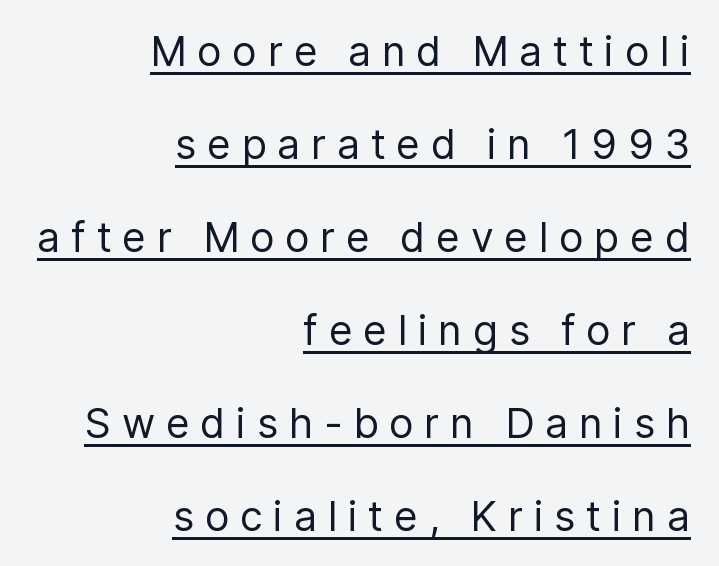
The image shows 41 px regular-weight sans-serif type, upright; set right-aligned, loose line spacing (2.27x), unusually wide letter spacing (+0.26 em), underlined; low stroke contrast and a medium x-height.
